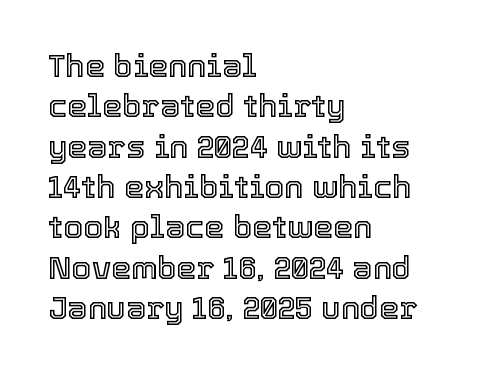
Q: Is the text italic (slanted)? A: No, it is upright.
Q: Is the text underlined? A: No.
Q: How is the paragraph aligned? A: Left-aligned.
Q: Is the spacing between letters normal or unusually wide? A: Normal.
Q: Is the spacing between lines tight, normal or loose? A: Normal.
Q: Width (condensed, normal, or wide)? A: Normal.
Q: x-height? A: Medium.
Q: Monospaced? A: No.
